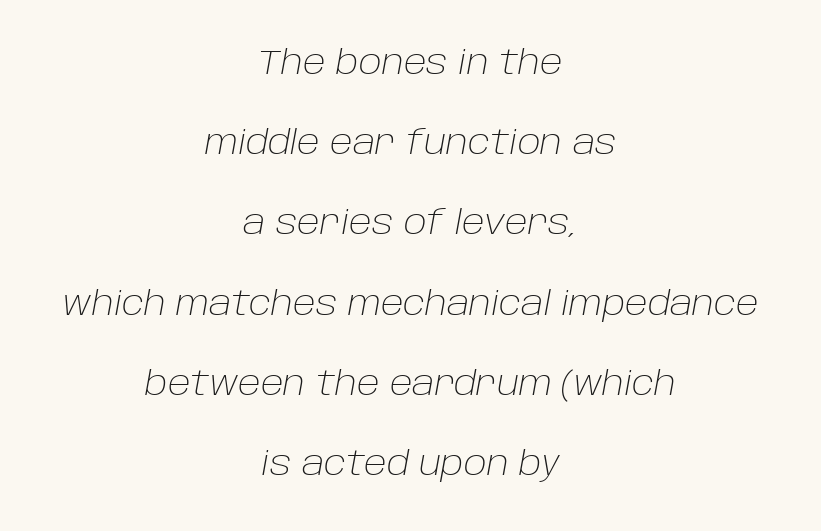
Q: Is the text bold? A: No.
Q: Is the text italic (slanted)? A: Yes, it leans right by about 10 degrees.
Q: Is the text underlined? A: No.
Q: How is the paragraph aligned? A: Centered.
Q: Is the spacing between letters normal or unusually wide? A: Normal.
Q: Is the spacing between lines tight, normal or loose? A: Loose.
Q: Width (condensed, normal, or wide)? A: Normal.
Q: Stroke contrast? A: Low.
Q: x-height? A: Large.
Q: Monospaced? A: No.
